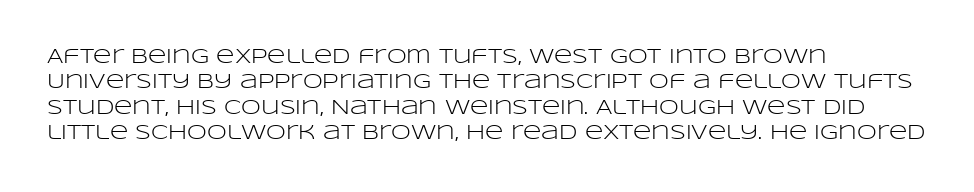
The image shows 20 px text type, upright; set left-aligned, normal line spacing (1.27x), normal letter spacing, not underlined.
